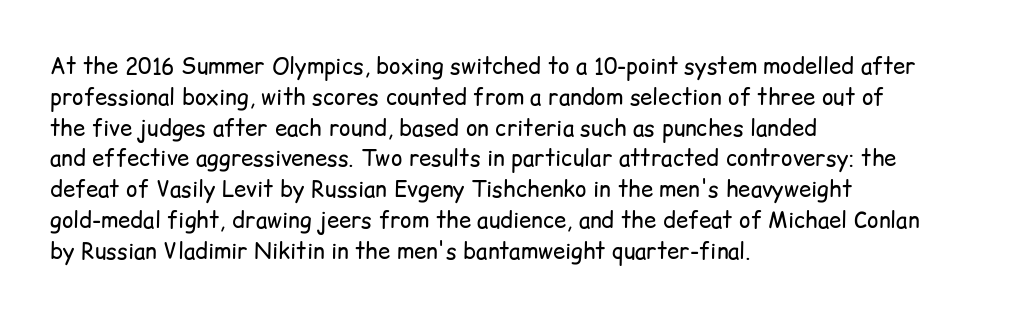
Summary of vertical rhythm: regular, with standard interline spacing. Short note: letters normally spaced. The font's upright variant was chosen for this text. Casual observation: everything's shoved over to the left.
